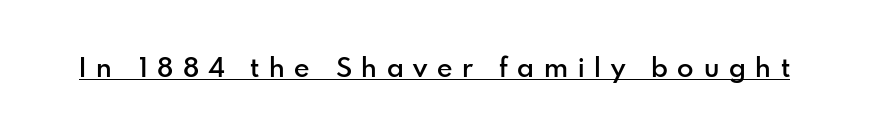
{"italic": "no", "bold": "semi", "underline": "yes", "letter_spacing": "wide", "letter_spacing_em": 0.36, "glyph_px": 27}
